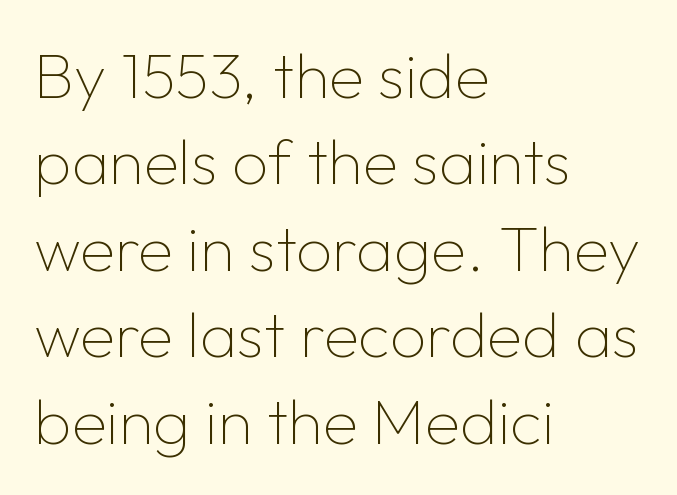
{"serif": "no", "italic": "no", "bold": "no", "weight": "thin", "width": "normal", "stroke_contrast": "low", "x_height": "medium", "monospaced": "no", "underline": "no", "align": "left", "line_spacing": "normal", "line_spacing_ratio": 1.35, "letter_spacing": "normal", "letter_spacing_em": 0.0, "glyph_px": 64}
